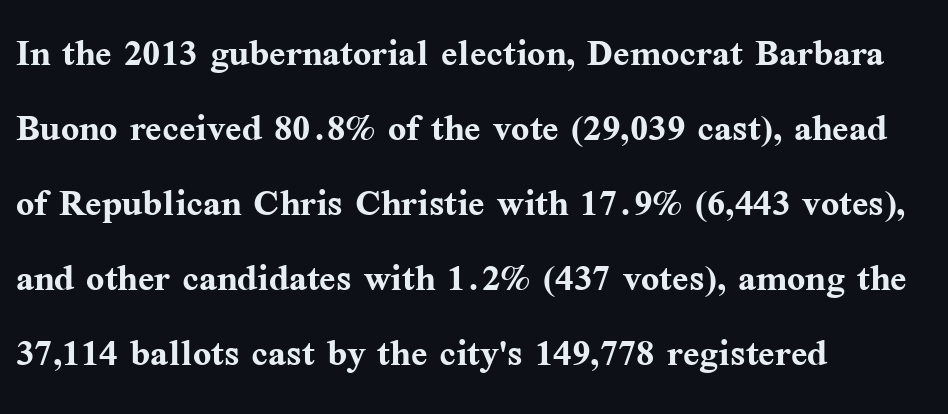
The letters stand upright; this is a roman face. Does the leading feel generous? No, just average. Caption: multi-line text, flush left, ragged right. Heavy, bold letterforms. The passage shown has conventional tracking throughout. Unlike a clean sans, this face finishes its strokes with serifs.
